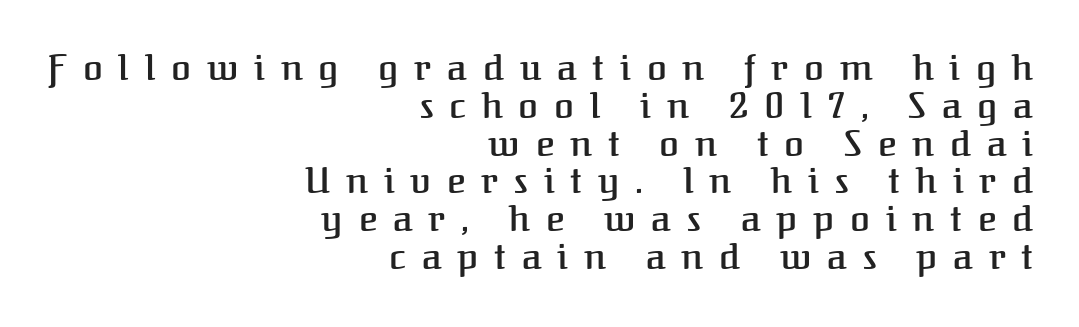
{"serif": "yes", "italic": "no", "bold": "semi", "weight": "semibold", "width": "normal", "stroke_contrast": "medium", "x_height": "medium", "monospaced": "no", "underline": "no", "align": "right", "line_spacing": "tight", "line_spacing_ratio": 1.05, "letter_spacing": "wide", "letter_spacing_em": 0.44, "glyph_px": 36}
